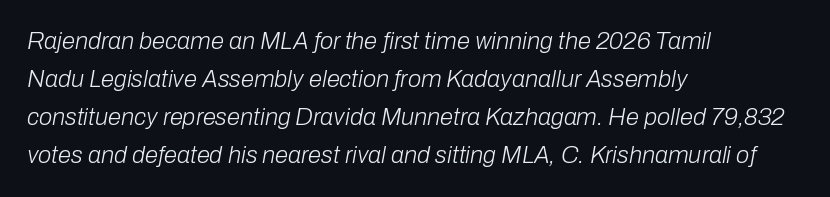
{"italic": "yes", "lean": "right", "slant_degrees": 10, "bold": "no", "underline": "no", "align": "left", "line_spacing": "normal", "line_spacing_ratio": 1.59, "letter_spacing": "normal", "letter_spacing_em": 0.0, "glyph_px": 24}
